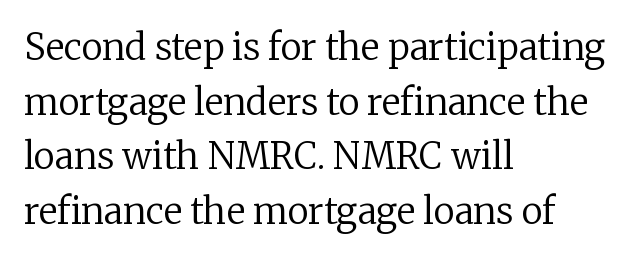
The image shows 36 px regular-weight serif type, upright; set left-aligned, normal line spacing (1.52x), normal letter spacing, not underlined; low stroke contrast and a medium x-height.
